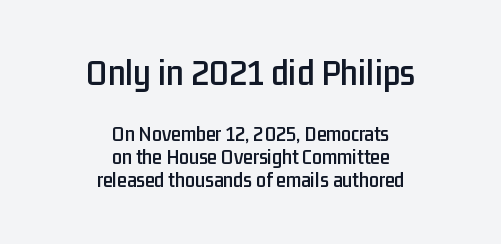
{"serif": "no", "italic": "no", "width": "condensed", "stroke_contrast": "low", "x_height": "medium", "monospaced": "no", "underline": "no", "align": "center", "line_spacing": "tight", "line_spacing_ratio": 1.05, "letter_spacing": "normal", "letter_spacing_em": 0.0, "larger_block": "first", "size_ratio": 1.73, "glyph_px": 38}
